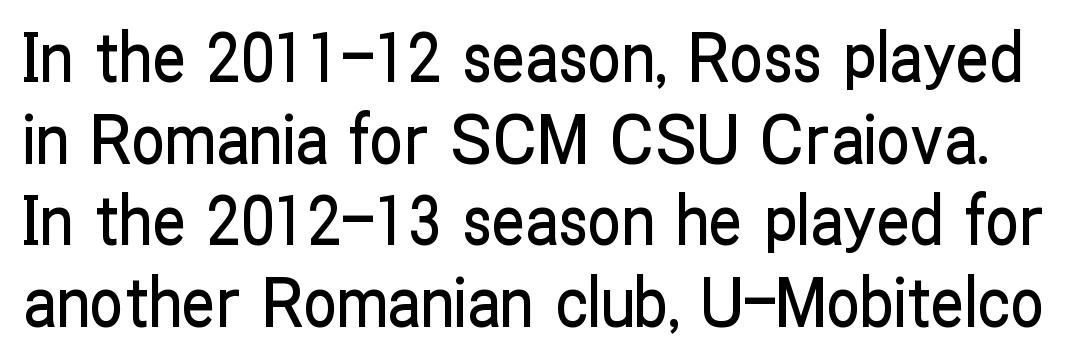
{"serif": "no", "italic": "no", "width": "condensed", "stroke_contrast": "low", "x_height": "medium", "monospaced": "no", "underline": "no", "line_spacing_ratio": 1.22, "letter_spacing": "normal", "letter_spacing_em": 0.0, "glyph_px": 67}
